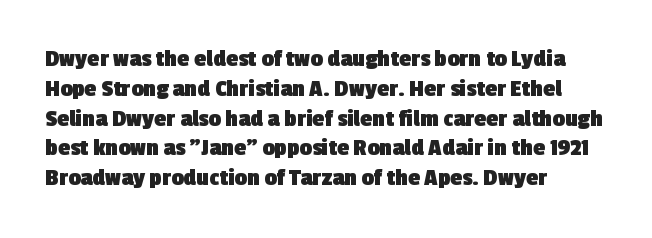
The image shows 24 px bold type; set left-aligned, line spacing 1.24x, normal letter spacing, not underlined.
